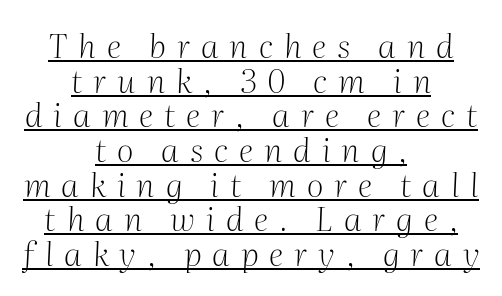
{"serif": "yes", "italic": "yes", "lean": "right", "slant_degrees": 2, "bold": "no", "weight": "light", "width": "normal", "stroke_contrast": "medium", "x_height": "medium", "monospaced": "no", "underline": "yes", "align": "center", "line_spacing": "tight", "line_spacing_ratio": 1.05, "letter_spacing": "wide", "letter_spacing_em": 0.33, "glyph_px": 33}
